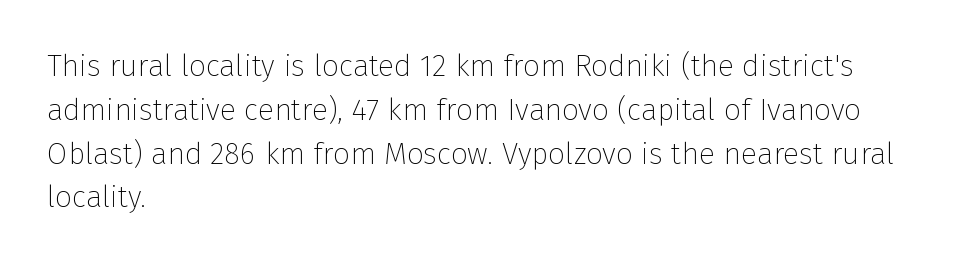
Whoever set this chose a conventional vertical rhythm. The typeface has the unassuming heft of standard copy or less. Horizontally, the lines are justified to the leading edge only. The type is set solid horizontally, with unmodified tracking. Unlike a traditional serif, this face leaves its strokes unadorned.
